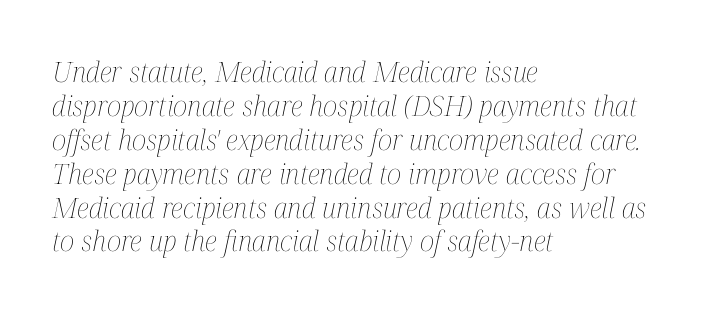
There is no visible air inserted between adjacent glyphs. These lines were composed using italics. The letterforms sit at book weight or below. Does the copy run flush right? No — it runs flush left. Each letter keeps its own natural width here, so spacing adapts to shape.
